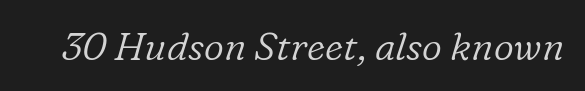
{"serif": "yes", "italic": "yes", "lean": "right", "slant_degrees": 16, "bold": "no", "weight": "light", "width": "normal", "stroke_contrast": "low", "x_height": "medium", "monospaced": "no", "underline": "no", "letter_spacing": "normal", "letter_spacing_em": 0.0, "glyph_px": 39}
